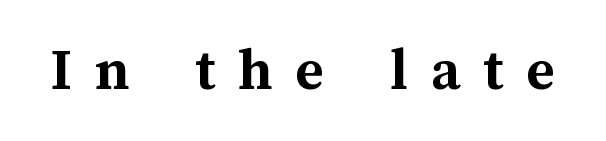
Type without underlining. The type sits square on the baseline with zero lean. Heft: maximum for text — a bold. Think of a printed novel: that variable character pitch is what you see here. Observe the wide spacing: letters keep a clear distance from each other.
